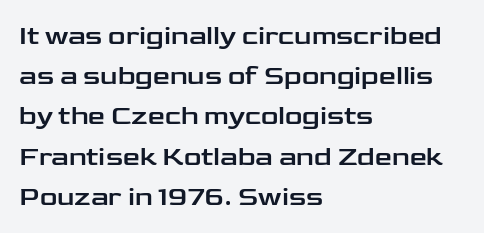
Q: Is the text italic (slanted)? A: No, it is upright.
Q: Is the text underlined? A: No.
Q: How is the paragraph aligned? A: Left-aligned.
Q: Is the spacing between letters normal or unusually wide? A: Normal.
Q: Is the spacing between lines tight, normal or loose? A: Normal.
